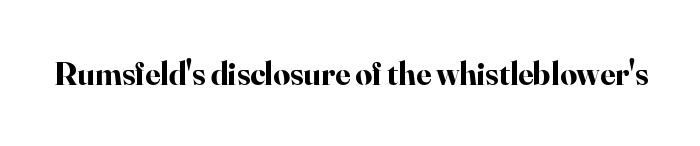
The letters are bold, with thick, heavy strokes. The characters display serif detailing at their extremities. The font's upright variant was chosen for this text. The words here are not underlined.
